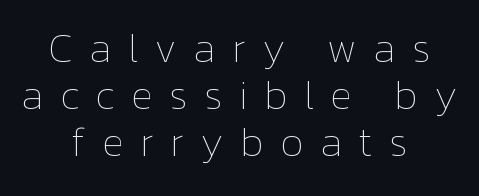
Q: Is the text bold? A: No.
Q: Is the text italic (slanted)? A: No, it is upright.
Q: Is the text underlined? A: No.
Q: How is the paragraph aligned? A: Centered.
Q: Is the spacing between letters normal or unusually wide? A: Unusually wide.
Q: Is the spacing between lines tight, normal or loose? A: Tight.
Q: Width (condensed, normal, or wide)? A: Normal.
Q: Stroke contrast? A: Low.
Q: x-height? A: Medium.
Q: Monospaced? A: No.
